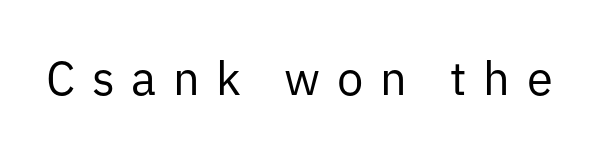
To sum up the face: it is a sans, with no serifs. These lines are rendered in a variable-pitch font. The rendering inserts visible extra space after every character. Unbolded letterforms with no extra heft. The letters stand straight up with perfectly vertical stems.
